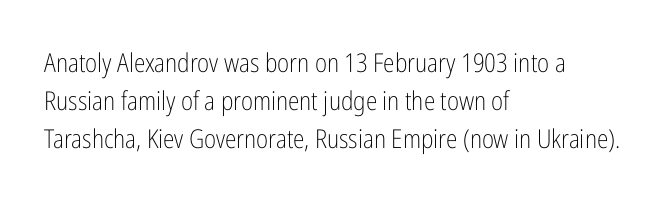
Q: Is the text bold? A: No.
Q: Is the text italic (slanted)? A: No, it is upright.
Q: Is the text underlined? A: No.
Q: How is the paragraph aligned? A: Left-aligned.
Q: Is the spacing between letters normal or unusually wide? A: Normal.
Q: Is the spacing between lines tight, normal or loose? A: Normal.
